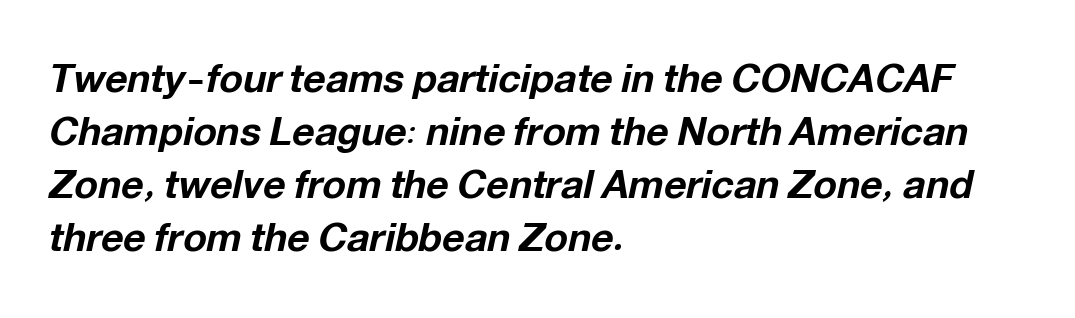
Q: Is the text bold? A: Yes.
Q: Is the text italic (slanted)? A: Yes, it leans right by about 12 degrees.
Q: Is the text underlined? A: No.
Q: How is the paragraph aligned? A: Left-aligned.
Q: Is the spacing between letters normal or unusually wide? A: Normal.
Q: Is the spacing between lines tight, normal or loose? A: Normal.
Q: Width (condensed, normal, or wide)? A: Normal.
Q: Stroke contrast? A: Low.
Q: x-height? A: Medium.
Q: Monospaced? A: No.
